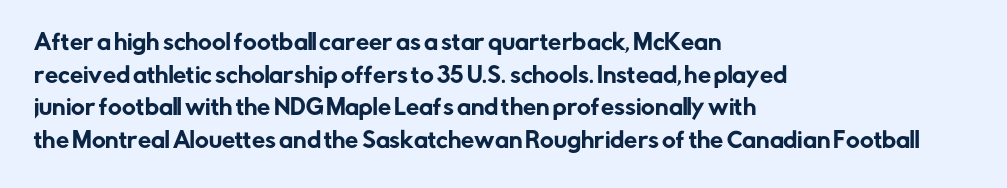
{"italic": "no", "underline": "no", "align": "left", "line_spacing": "normal", "line_spacing_ratio": 1.55, "letter_spacing": "normal", "letter_spacing_em": 0.0, "glyph_px": 21}
